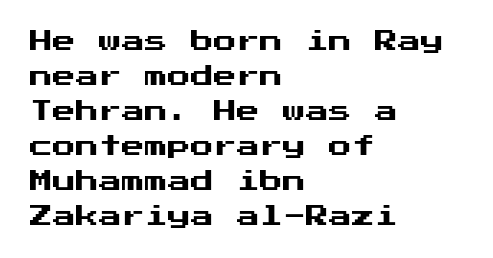
{"italic": "no", "underline": "no", "align": "left", "line_spacing": "normal", "line_spacing_ratio": 1.52, "letter_spacing": "normal", "letter_spacing_em": 0.0, "glyph_px": 23}
